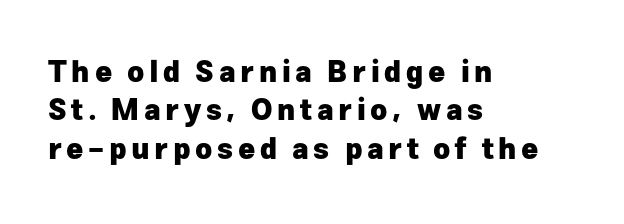
Clear beneath every line of the passage. Letterform terminals end flat and unadorned throughout the passage. Rows of type keep a routine distance in the vertical direction. Here the designer chose a conventional face with non-uniform glyph widths. Nope, not italic — everything's standing straight.
